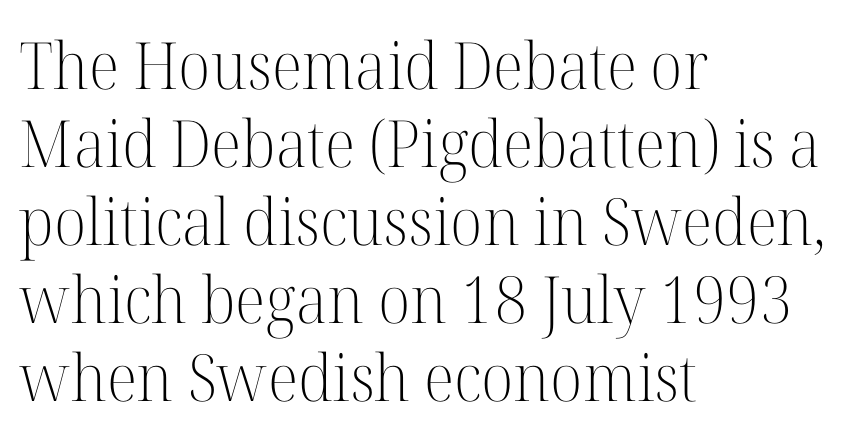
Q: Is the text bold? A: No.
Q: Is the text italic (slanted)? A: No, it is upright.
Q: Is the typeface a serif or a sans-serif typeface? A: Serif.
Q: Is the text underlined? A: No.
Q: How is the paragraph aligned? A: Left-aligned.
Q: Is the spacing between letters normal or unusually wide? A: Normal.
Q: Width (condensed, normal, or wide)? A: Normal.
Q: Stroke contrast? A: High.
Q: x-height? A: Medium.
Q: Monospaced? A: No.
